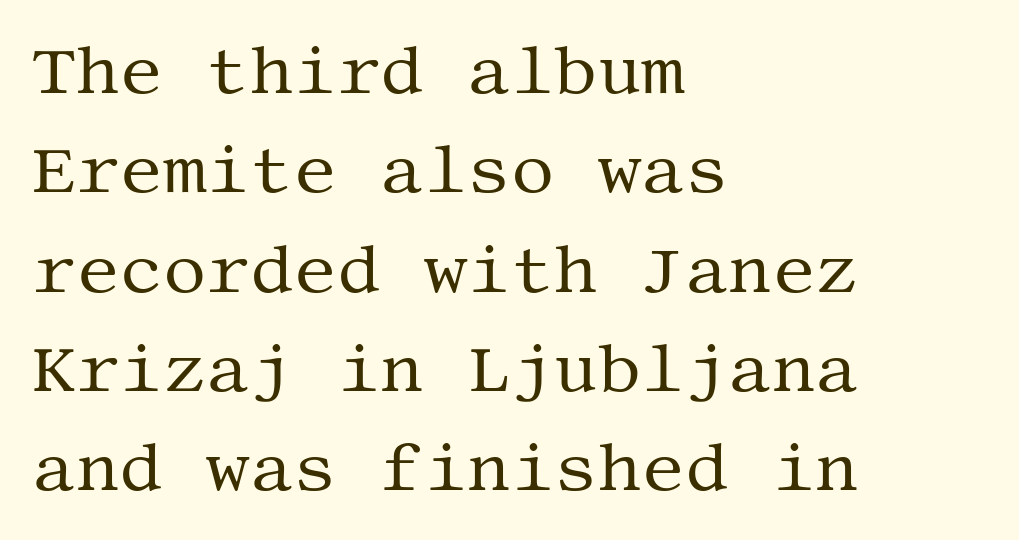
Q: Is the text bold? A: No.
Q: Is the text italic (slanted)? A: No, it is upright.
Q: Is the typeface a serif or a sans-serif typeface? A: Serif.
Q: Is the text underlined? A: No.
Q: How is the paragraph aligned? A: Left-aligned.
Q: Is the spacing between letters normal or unusually wide? A: Normal.
Q: Is the spacing between lines tight, normal or loose? A: Normal.
Q: Width (condensed, normal, or wide)? A: Normal.
Q: Stroke contrast? A: Medium.
Q: x-height? A: Large.
